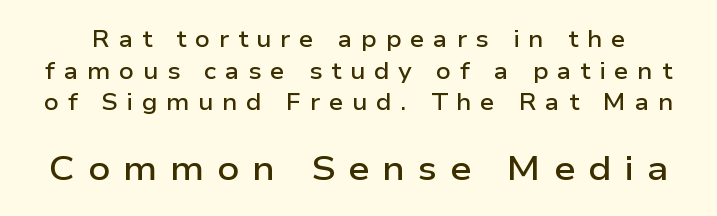
Q: Is the text bold? A: Semi-bold.
Q: Is the text italic (slanted)? A: No, it is upright.
Q: Is the typeface a serif or a sans-serif typeface? A: Sans-serif.
Q: Is the text underlined? A: No.
Q: Is the spacing between letters normal or unusually wide? A: Unusually wide.
Q: Is the spacing between lines tight, normal or loose? A: Normal.
Q: Which block of text is set in a larger size, the first (top) or the second (bottom)? A: The second (bottom) one.
Q: Width (condensed, normal, or wide)? A: Wide.
Q: Stroke contrast? A: Low.
Q: x-height? A: Medium.
Q: Monospaced? A: No.
